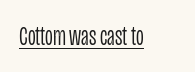
Vertical stems look standard width or narrower in stroke. This sample carries an underscore along the baseline area. Notice how the stems are strictly vertical — no italics here. Spacing between characters is what you'd get straight out of the box.
